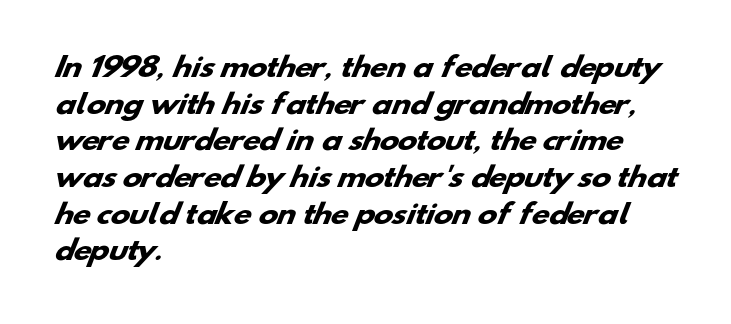
Quick note: interline space is typical. This rendering leaves character spacing at its baseline value. The characters look thick and weighty, a clear bold. The foot of each line stays bare and open. This sample is left-justified, so line endings fall wherever the words run out.
